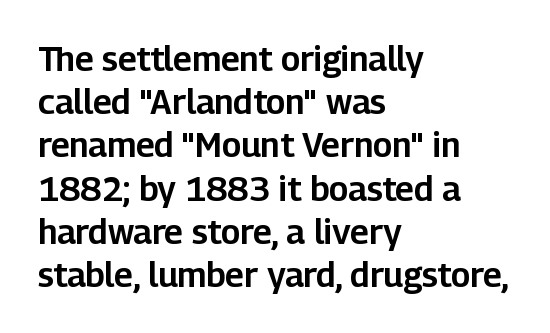
Leading: standard. A typesetter would call this proportional, since set widths differ per character. Just letters on the line, the space beneath them empty. In terms of letterspacing, this is plain default setting. Style check: upright. Are there feet on the stems? There aren't — it's a sans.
